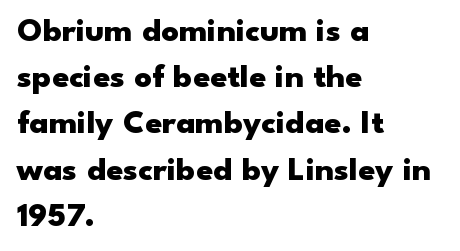
The image shows 34 px heavy, wide sans-serif type, upright; set left-aligned, normal line spacing (1.36x), normal letter spacing, not underlined; low stroke contrast and a small x-height.
